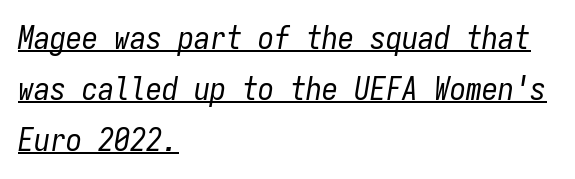
{"italic": "yes", "lean": "right", "slant_degrees": 9, "bold": "no", "weight": "regular", "width": "condensed", "stroke_contrast": "low", "x_height": "medium", "monospaced": "yes", "underline": "yes", "align": "left", "line_spacing": "normal", "line_spacing_ratio": 1.59, "letter_spacing": "normal", "letter_spacing_em": 0.0, "glyph_px": 32}
